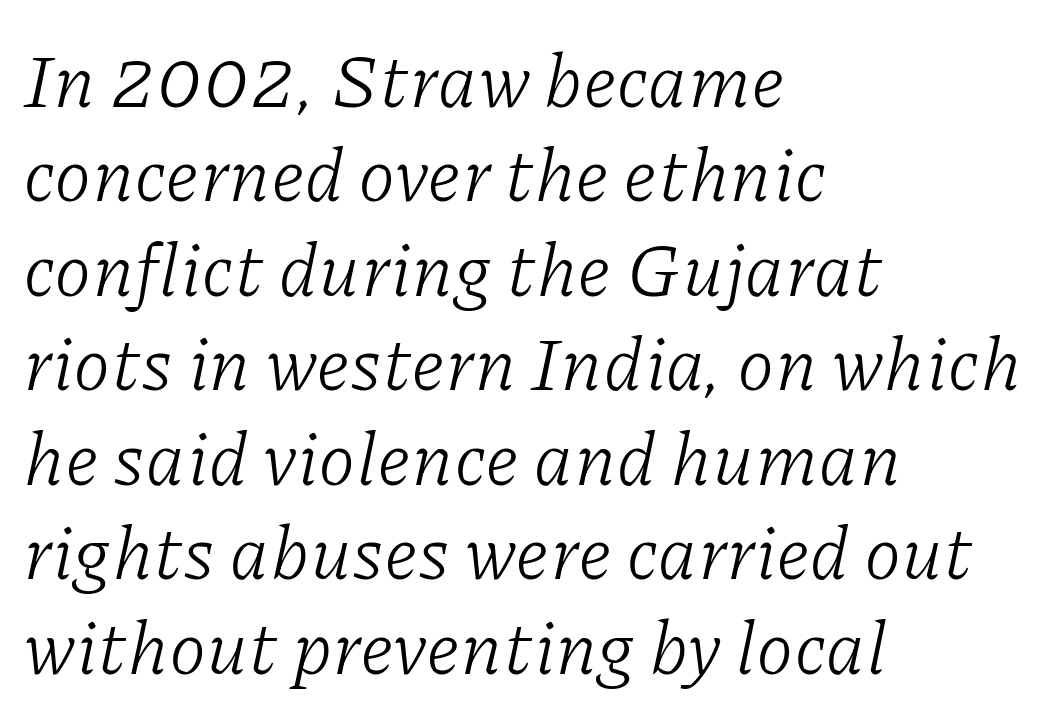
{"serif": "yes", "italic": "yes", "lean": "right", "slant_degrees": 11, "bold": "no", "weight": "light", "width": "normal", "stroke_contrast": "low", "x_height": "medium", "monospaced": "no", "underline": "no", "align": "left", "line_spacing": "normal", "line_spacing_ratio": 1.26, "letter_spacing": "normal", "letter_spacing_em": 0.0, "glyph_px": 75}
